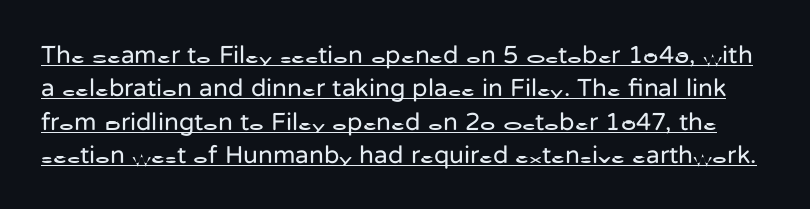
Students, note that the glyphs here touch the page at normal intervals. Glance below the letters and you will spot a drawn line. Weight class: somewhere from thin through regular. Vertical strokes here are truly vertical. Baseline-to-baseline distance is the conventional proportion of letter height.
